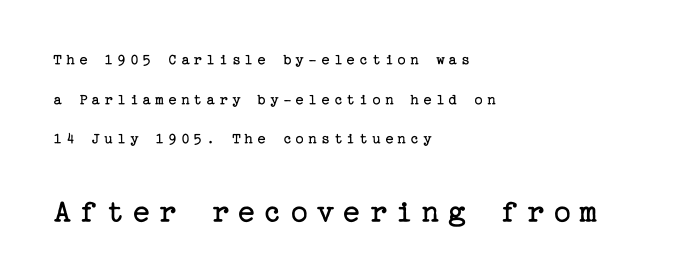
The image shows 33 px regular-weight serif type, upright; set left-aligned, loose line spacing (2.47x), unusually wide letter spacing (+0.25 em), not underlined; the second (bottom) block is 2.06x larger; low stroke contrast and a medium x-height.
